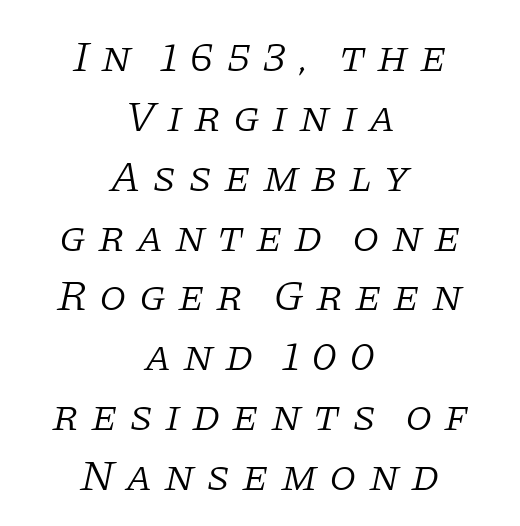
Q: Is the text bold? A: No.
Q: Is the text italic (slanted)? A: Yes, it leans right by about 11 degrees.
Q: Is the typeface a serif or a sans-serif typeface? A: Serif.
Q: Is the text underlined? A: No.
Q: How is the paragraph aligned? A: Centered.
Q: Is the spacing between letters normal or unusually wide? A: Unusually wide.
Q: Is the spacing between lines tight, normal or loose? A: Normal.
Q: Width (condensed, normal, or wide)? A: Normal.
Q: Stroke contrast? A: Low.
Q: x-height? A: Large.
Q: Monospaced? A: No.
